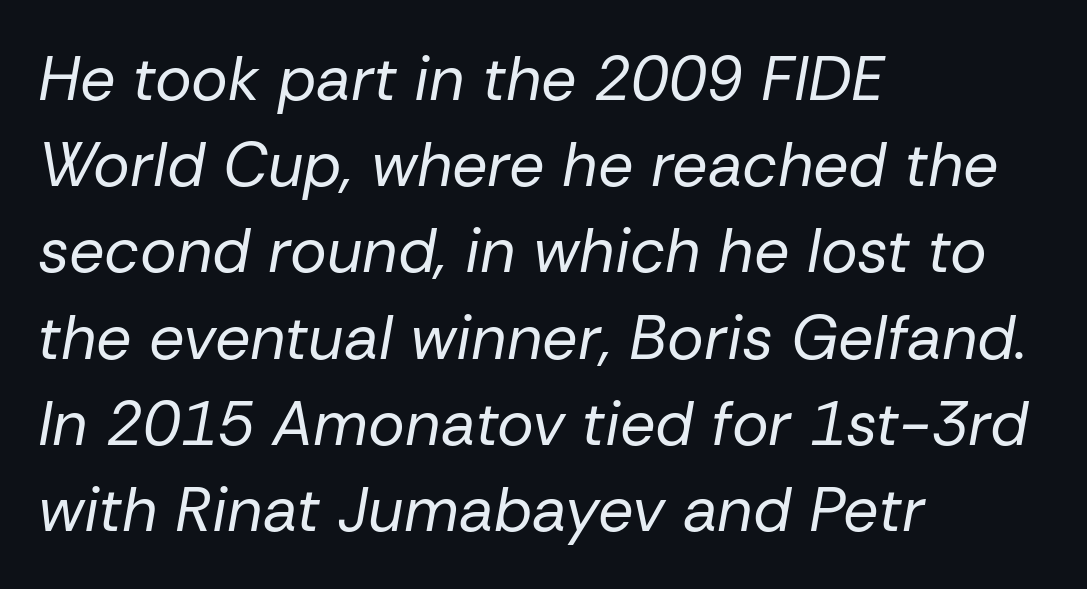
The face used here is proportionally spaced, like ordinary book or web type. Only glyphs here, with clear space below each row. This block has exactly the height ordinary leading produces. Caption: multi-line text, flush left, ragged right. The typeface has the unassuming heft of standard copy or less.
